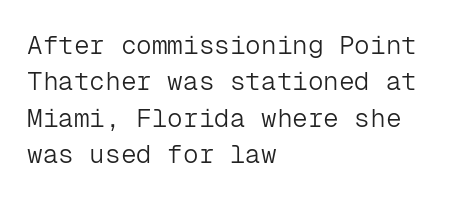
{"italic": "no", "bold": "no", "underline": "no", "align": "left", "line_spacing": "normal", "line_spacing_ratio": 1.4, "letter_spacing": "normal", "letter_spacing_em": 0.0, "glyph_px": 26}
